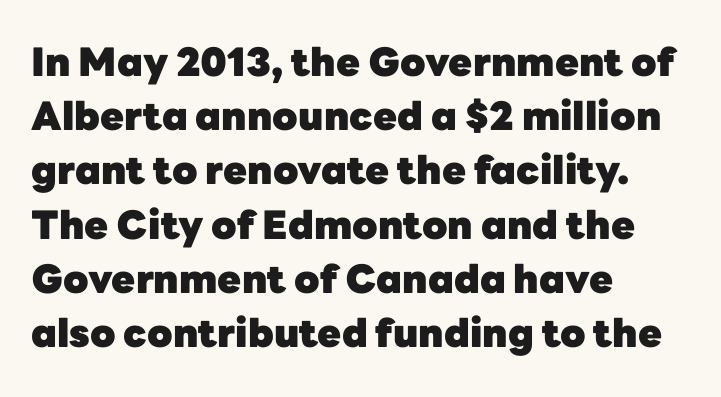
Q: Is the text bold? A: Yes.
Q: Is the text italic (slanted)? A: No, it is upright.
Q: Is the typeface a serif or a sans-serif typeface? A: Sans-serif.
Q: Is the text underlined? A: No.
Q: How is the paragraph aligned? A: Left-aligned.
Q: Is the spacing between letters normal or unusually wide? A: Normal.
Q: Is the spacing between lines tight, normal or loose? A: Normal.
Q: Width (condensed, normal, or wide)? A: Normal.
Q: Stroke contrast? A: Low.
Q: x-height? A: Medium.
Q: Monospaced? A: No.
